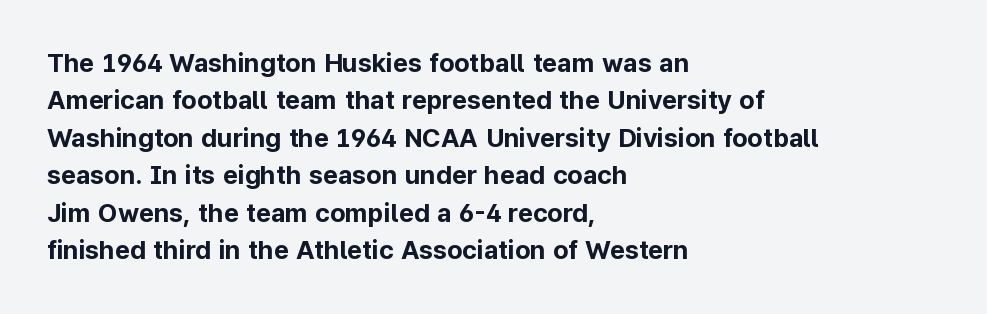
{"italic": "no", "bold": "yes", "underline": "no", "align": "left", "line_spacing": "normal", "line_spacing_ratio": 1.44, "letter_spacing": "normal", "letter_spacing_em": 0.0, "glyph_px": 26}
